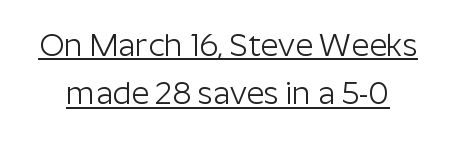
The rendered words wear a rule along their underside. Note: no serifs on the glyphs. The passage shown is typed in a proportional face where columns would drift. Style check: upright.
